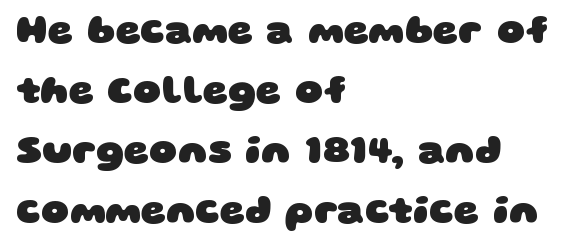
{"serif": "no", "bold": "yes", "weight": "heavy", "width": "wide", "stroke_contrast": "low", "x_height": "large", "monospaced": "no", "underline": "no", "align": "left", "line_spacing": "normal", "line_spacing_ratio": 1.54, "letter_spacing": "normal", "letter_spacing_em": 0.0, "glyph_px": 39}
